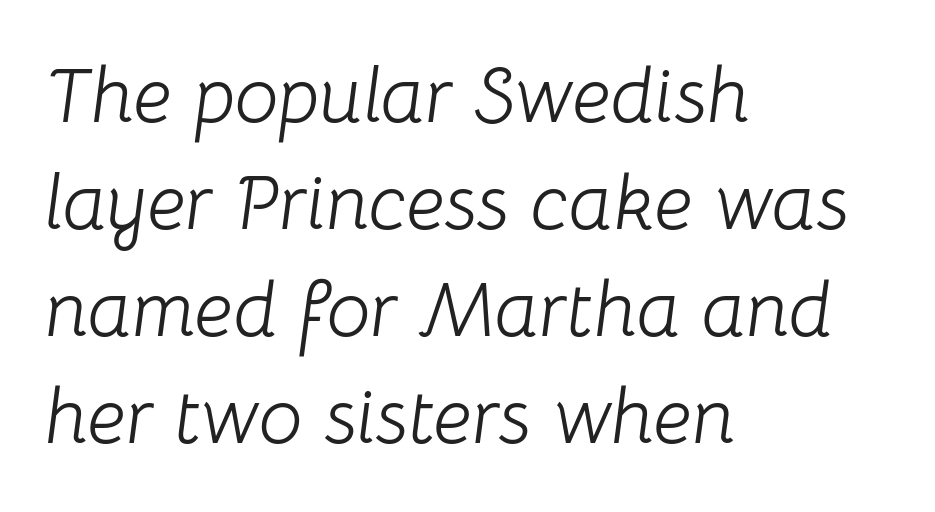
Words appear dense and cohesive because spacing is normal. All the whitespace from short lines collects on the right. The weight would be labelled regular, book, light, or lighter still. The passage shown is typed in a proportional face where columns would drift.
